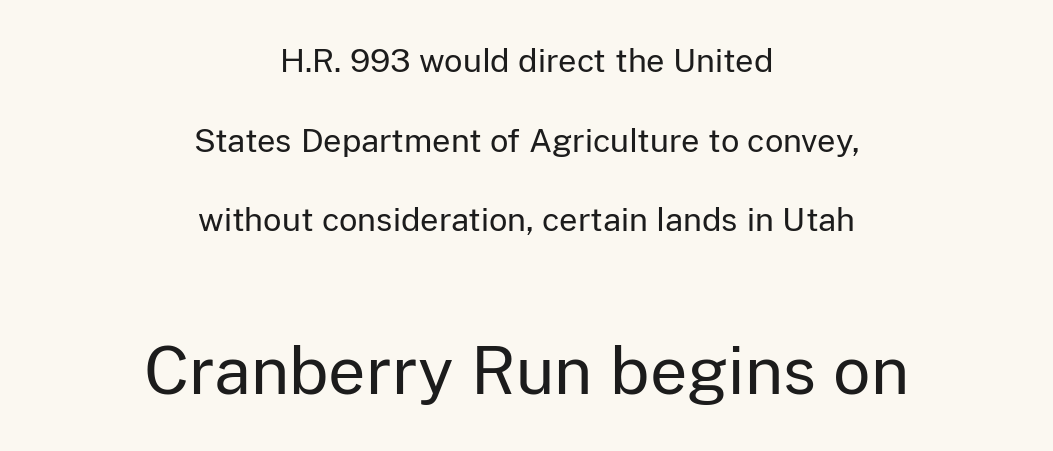
The image shows 65 px regular-weight sans-serif type, upright; set centered, loose line spacing (2.49x), normal letter spacing, not underlined; the second (bottom) block is 2.03x larger; low stroke contrast and a medium x-height.
